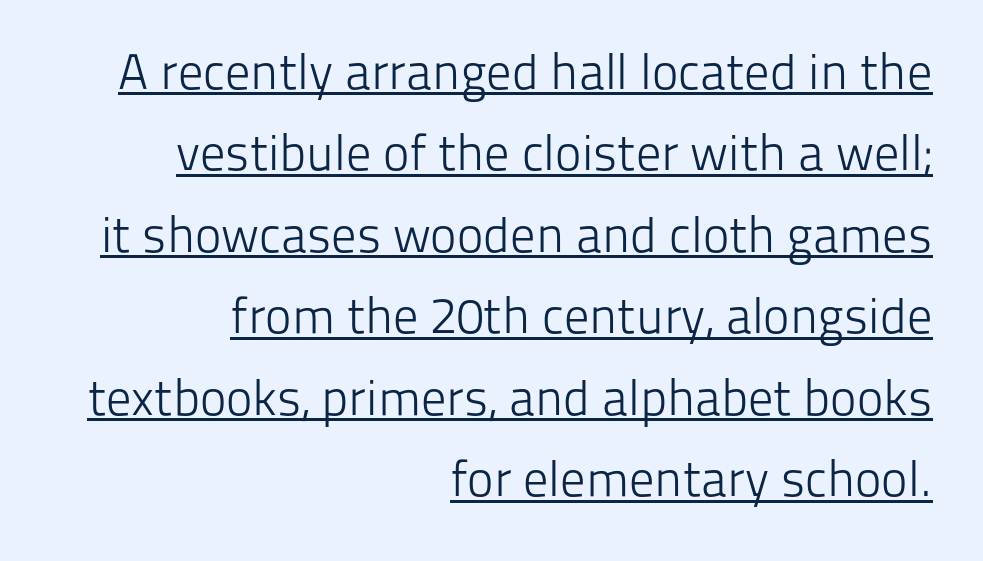
Q: Is the text bold? A: No.
Q: Is the text italic (slanted)? A: No, it is upright.
Q: Is the typeface a serif or a sans-serif typeface? A: Sans-serif.
Q: Is the text underlined? A: Yes.
Q: How is the paragraph aligned? A: Right-aligned.
Q: Is the spacing between letters normal or unusually wide? A: Normal.
Q: Is the spacing between lines tight, normal or loose? A: Normal.
Q: Width (condensed, normal, or wide)? A: Normal.
Q: Stroke contrast? A: Low.
Q: x-height? A: Medium.
Q: Monospaced? A: No.
